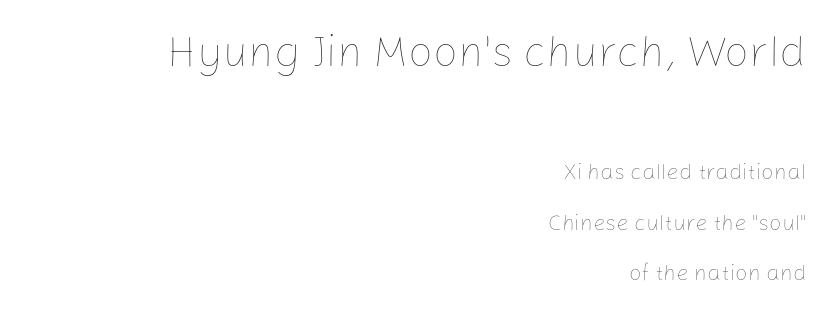
Q: Is the text bold? A: No.
Q: Is the text italic (slanted)? A: No, it is upright.
Q: Is the text underlined? A: No.
Q: How is the paragraph aligned? A: Right-aligned.
Q: Is the spacing between letters normal or unusually wide? A: Normal.
Q: Is the spacing between lines tight, normal or loose? A: Loose.
Q: Which block of text is set in a larger size, the first (top) or the second (bottom)? A: The first (top) one.
Q: Width (condensed, normal, or wide)? A: Normal.
Q: Stroke contrast? A: Low.
Q: x-height? A: Medium.
Q: Monospaced? A: No.
